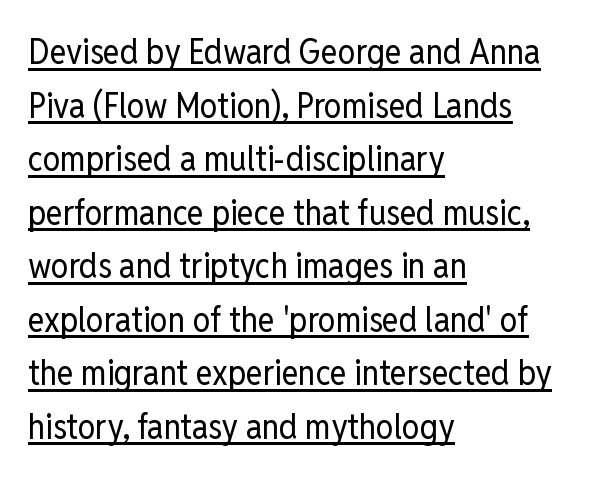
Q: Is the text bold? A: No.
Q: Is the text italic (slanted)? A: No, it is upright.
Q: Is the typeface a serif or a sans-serif typeface? A: Sans-serif.
Q: Is the text underlined? A: Yes.
Q: How is the paragraph aligned? A: Left-aligned.
Q: Is the spacing between letters normal or unusually wide? A: Normal.
Q: Is the spacing between lines tight, normal or loose? A: Normal.
Q: Width (condensed, normal, or wide)? A: Condensed.
Q: Stroke contrast? A: Low.
Q: x-height? A: Medium.
Q: Monospaced? A: No.
